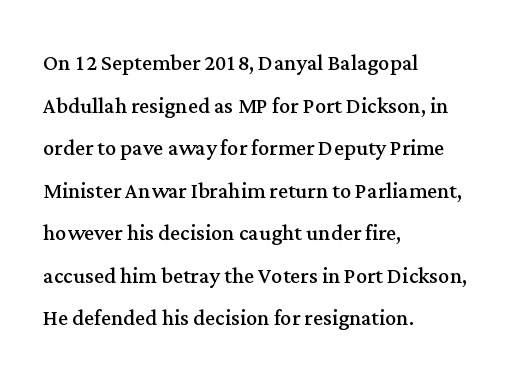
The image shows 28 px regular-weight serif type, upright; set left-aligned, normal line spacing (1.52x), normal letter spacing, not underlined; medium stroke contrast and a medium x-height.
